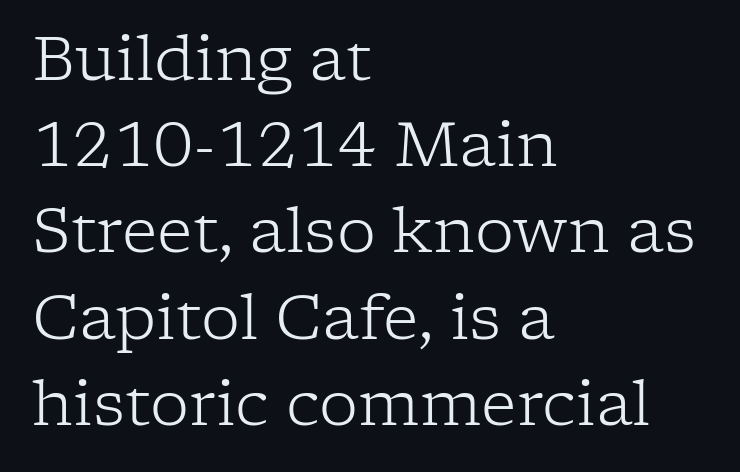
{"serif": "yes", "italic": "no", "bold": "no", "weight": "light", "width": "normal", "stroke_contrast": "low", "x_height": "medium", "monospaced": "no", "underline": "no", "align": "left", "line_spacing": "normal", "line_spacing_ratio": 1.39, "letter_spacing": "normal", "letter_spacing_em": 0.0, "glyph_px": 62}
